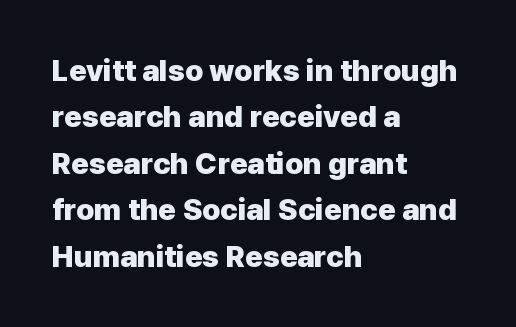
Underlining? Definitely not there. A typesetter would call this leading conventional body-copy spacing. Serif or sans? Sans — the stroke terminals are bare. Compared with a centered layout, this one pins lines to the left instead.
